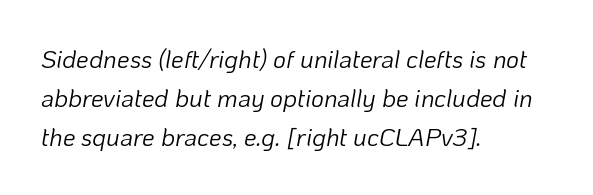
The image shows 25 px text type, italic (leaning right); set left-aligned, normal line spacing (1.57x), normal letter spacing, not underlined.
